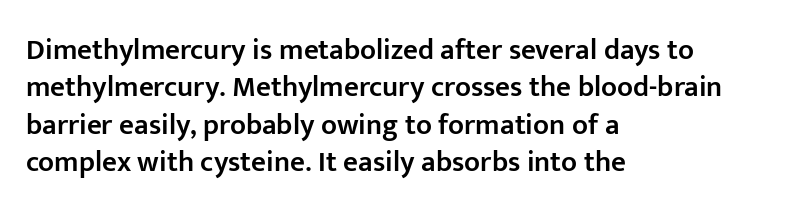
Q: Is the text bold? A: Semi-bold.
Q: Is the text italic (slanted)? A: No, it is upright.
Q: Is the typeface a serif or a sans-serif typeface? A: Sans-serif.
Q: Is the text underlined? A: No.
Q: How is the paragraph aligned? A: Left-aligned.
Q: Is the spacing between letters normal or unusually wide? A: Normal.
Q: Is the spacing between lines tight, normal or loose? A: Normal.
Q: Width (condensed, normal, or wide)? A: Normal.
Q: Stroke contrast? A: Low.
Q: x-height? A: Medium.
Q: Monospaced? A: No.
